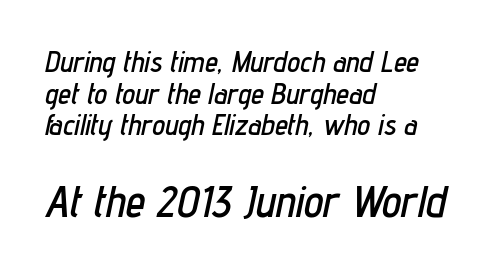
Spacing verdict: proportional, widths tailored to each character. The letters in the lower block stand taller than those in the block above. Does extra space separate the letters? No, they use regular spacing. An italicized treatment has been applied to the whole sample. Does the copy run flush right? No — it runs flush left.
